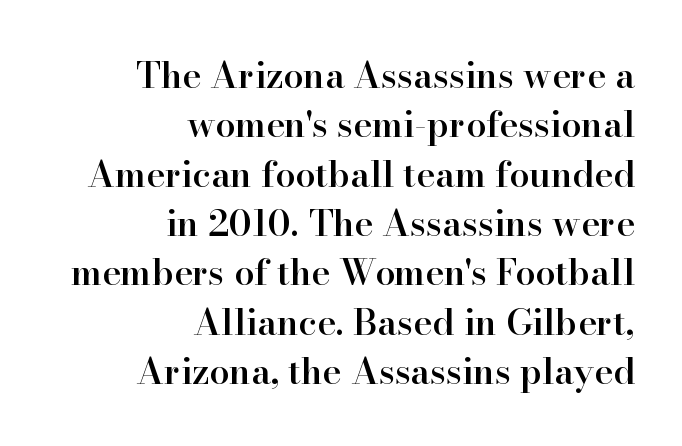
Q: Is the text bold? A: Semi-bold.
Q: Is the text italic (slanted)? A: No, it is upright.
Q: Is the typeface a serif or a sans-serif typeface? A: Serif.
Q: Is the text underlined? A: No.
Q: How is the paragraph aligned? A: Right-aligned.
Q: Is the spacing between letters normal or unusually wide? A: Normal.
Q: Is the spacing between lines tight, normal or loose? A: Normal.
Q: Width (condensed, normal, or wide)? A: Normal.
Q: Stroke contrast? A: High.
Q: x-height? A: Small.
Q: Monospaced? A: No.
